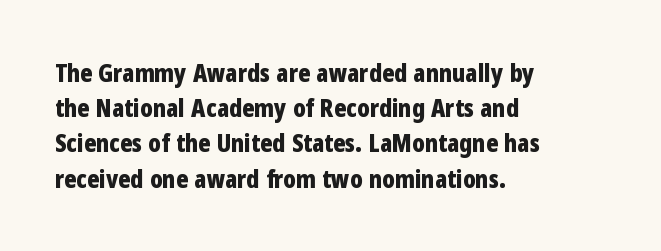
The image shows 25 px bold type, upright; set left-aligned, normal line spacing (1.41x), normal letter spacing, not underlined.
